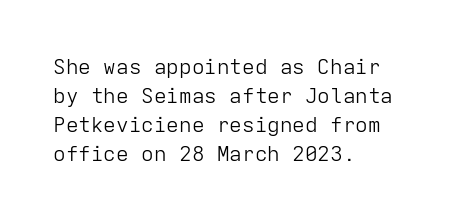
{"italic": "no", "bold": "no", "underline": "no", "align": "left", "line_spacing": "normal", "line_spacing_ratio": 1.38, "letter_spacing": "normal", "letter_spacing_em": 0.0, "glyph_px": 21}
